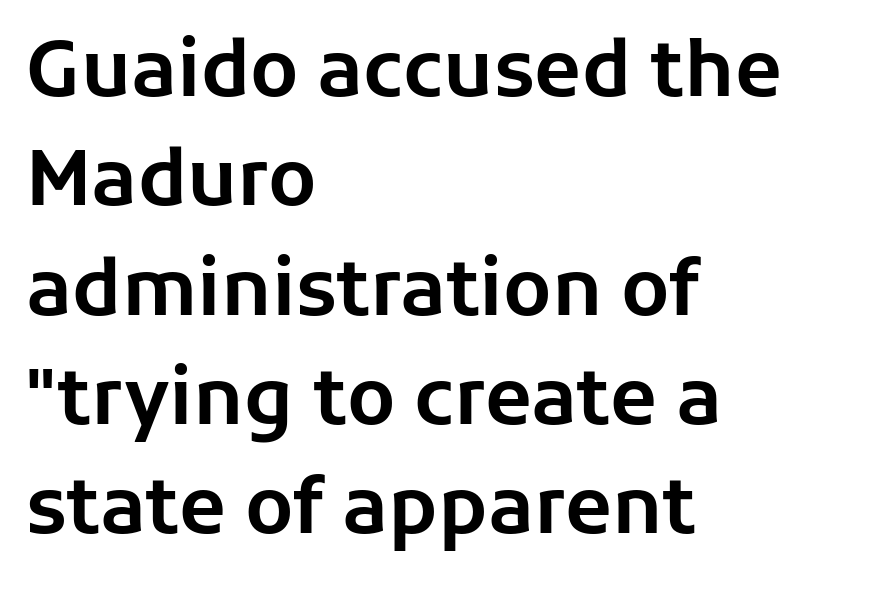
Underlining? Definitely not there. Varying glyph widths throughout — classic text-font behaviour. The leading is moderate, giving the passage an even texture. This rendering leaves character spacing at its baseline value. Is the block centered? No — it sits flush against the left margin.
